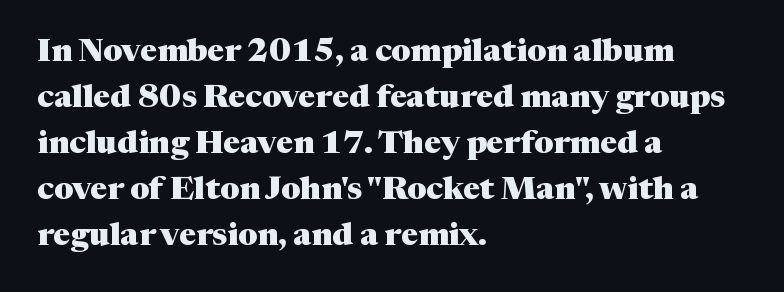
{"serif": "yes", "italic": "no", "bold": "yes", "weight": "heavy", "width": "normal", "stroke_contrast": "medium", "x_height": "medium", "monospaced": "no", "underline": "no", "align": "left", "line_spacing": "normal", "line_spacing_ratio": 1.44, "letter_spacing": "normal", "letter_spacing_em": 0.0, "glyph_px": 32}
